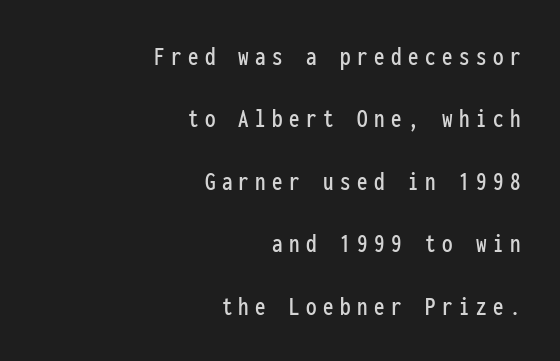
{"serif": "no", "italic": "no", "width": "condensed", "stroke_contrast": "low", "x_height": "medium", "monospaced": "yes", "underline": "no", "align": "right", "line_spacing": "loose", "line_spacing_ratio": 2.23, "letter_spacing": "wide", "letter_spacing_em": 0.23, "glyph_px": 28}
